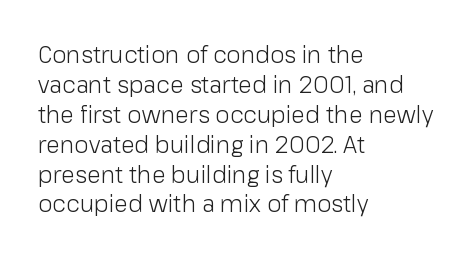
The image shows 23 px text type, upright; set left-aligned, normal line spacing (1.3x), normal letter spacing, not underlined.
